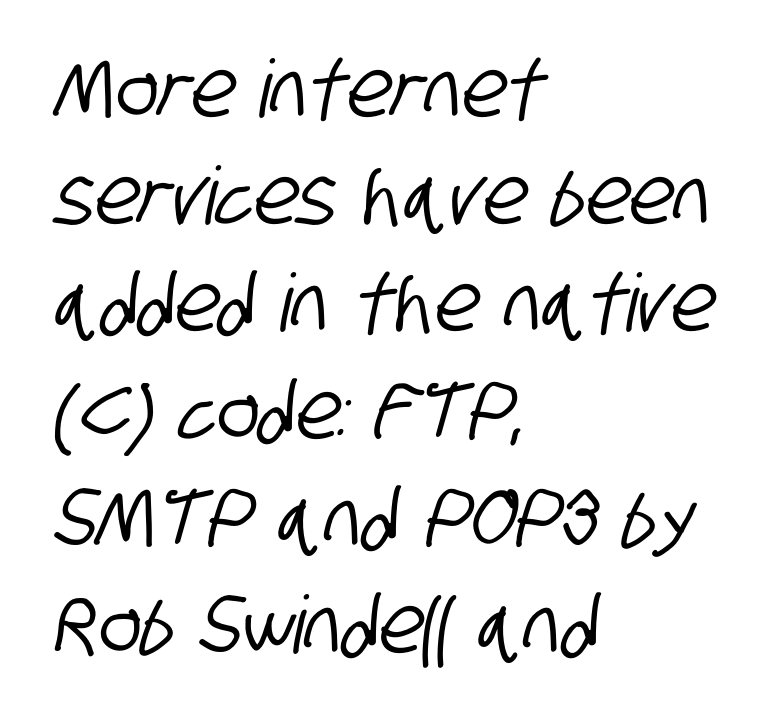
Tracking here is standard; glyphs follow each other at the usual distance. The space between consecutive lines is moderate. Regarding serifs, this sample does without them. Descenders are the only things crossing below the line. A classic flush-left, rag-right setting is used for this passage. This sample has the flowing, uneven cadence of proportional lettering.
